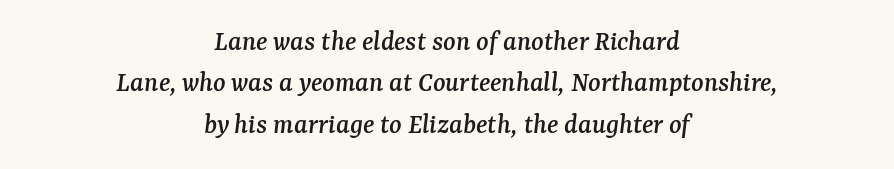
A typesetter would call this proportional, since set widths differ per character. Check where the strokes stop: tiny serifs finish them off. Characters follow at the spacing the type designer built in. Italic? Definitely — the glyphs are oblique.
